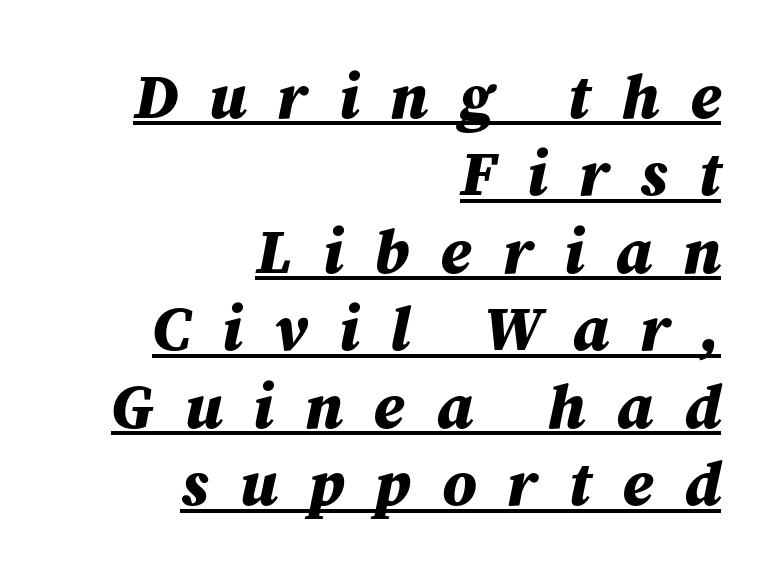
The image shows 63 px bold type, italic (leaning right); set right-aligned, line spacing 1.23x, unusually wide letter spacing (+0.49 em), underlined; medium stroke contrast and a medium x-height.
